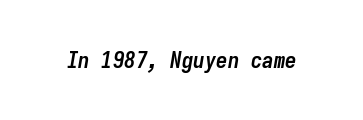
{"italic": "yes", "lean": "right", "slant_degrees": 9, "bold": "yes", "underline": "no", "letter_spacing": "normal", "letter_spacing_em": 0.0, "glyph_px": 23}
